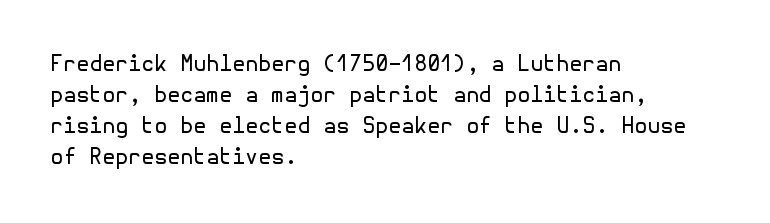
The image shows 21 px text type, upright; set left-aligned, normal line spacing (1.47x), normal letter spacing, not underlined.
